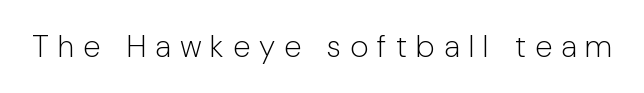
{"serif": "no", "italic": "no", "bold": "no", "weight": "light", "width": "normal", "stroke_contrast": "low", "x_height": "medium", "monospaced": "no", "underline": "no", "letter_spacing": "wide", "letter_spacing_em": 0.29, "glyph_px": 31}
